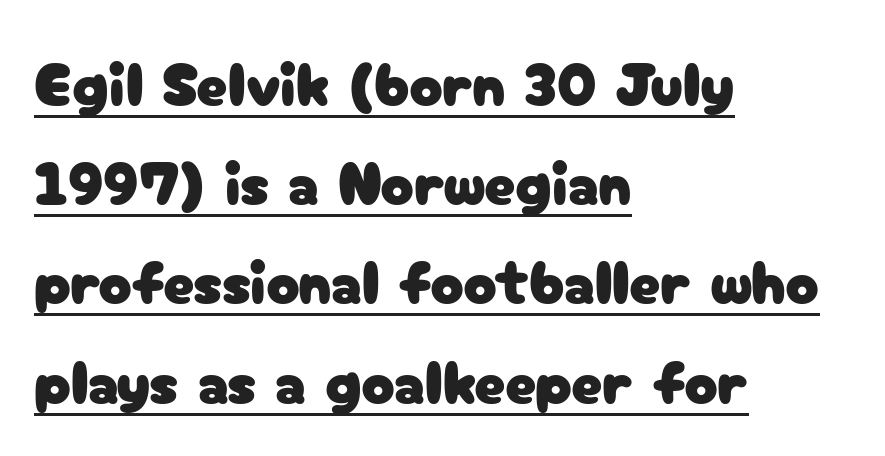
Q: Is the text italic (slanted)? A: No, it is upright.
Q: Is the typeface a serif or a sans-serif typeface? A: Sans-serif.
Q: Is the text underlined? A: Yes.
Q: How is the paragraph aligned? A: Left-aligned.
Q: Is the spacing between letters normal or unusually wide? A: Normal.
Q: Is the spacing between lines tight, normal or loose? A: Normal.
Q: Width (condensed, normal, or wide)? A: Normal.
Q: Stroke contrast? A: Low.
Q: x-height? A: Medium.
Q: Monospaced? A: No.
